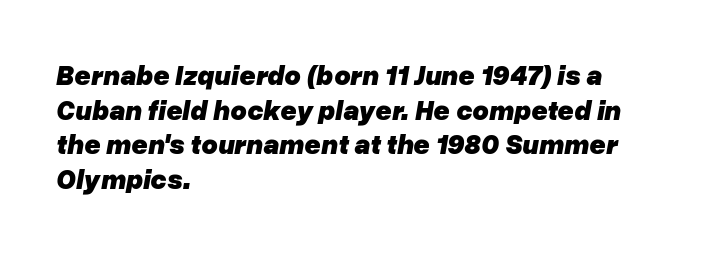
The image shows 28 px heavy type, italic (leaning right); set left-aligned, line spacing 1.24x, normal letter spacing, not underlined; low stroke contrast and a medium x-height.
